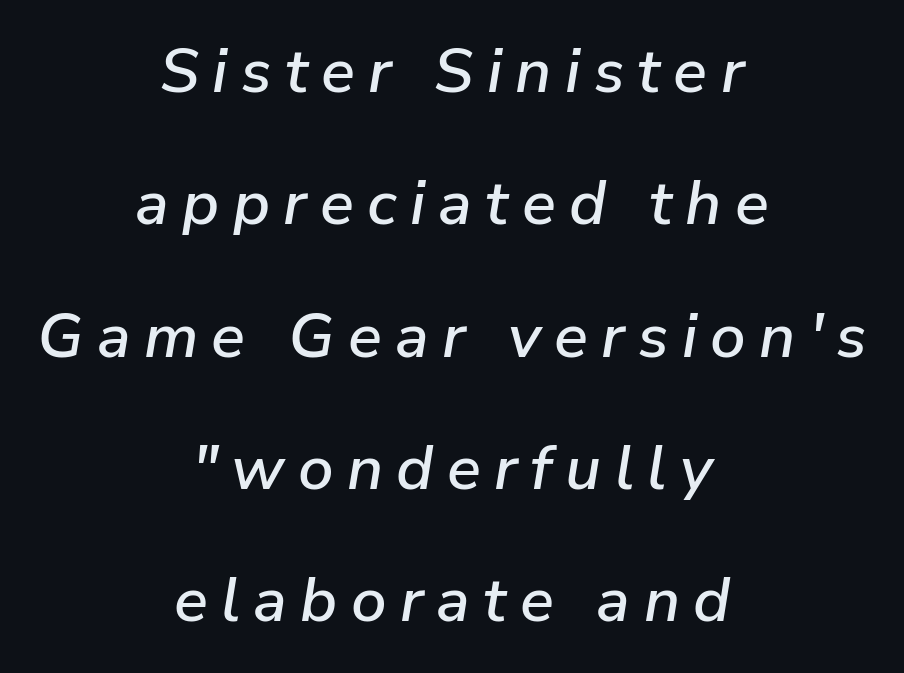
The passage shown is typed in a proportional face where columns would drift. Style check: oblique. The passage is arranged like a title page — every line centered. In terms of leading, this rendering errs on the spacious side. A clean baseline with only descenders dipping below it.
